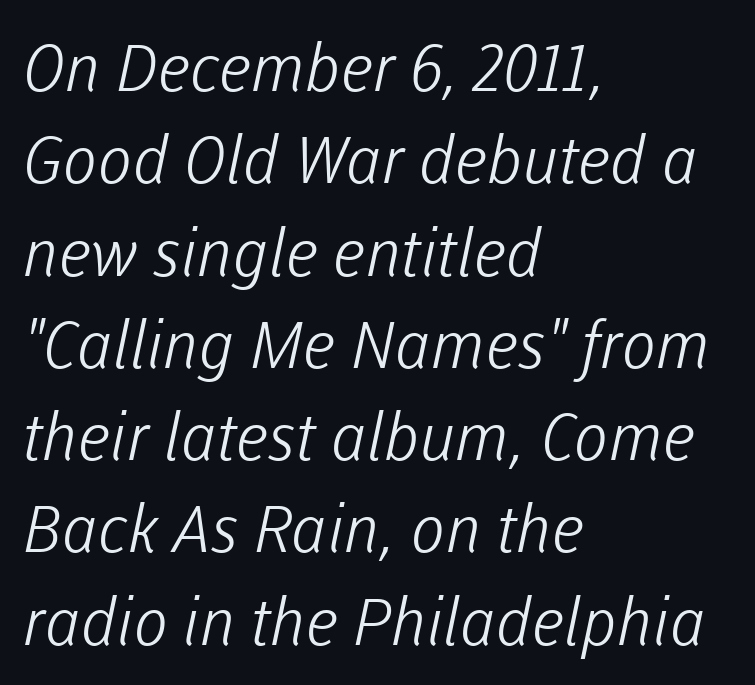
{"serif": "no", "bold": "no", "weight": "light", "width": "normal", "stroke_contrast": "low", "x_height": "medium", "monospaced": "no", "underline": "no", "align": "left", "line_spacing": "normal", "line_spacing_ratio": 1.42, "letter_spacing": "normal", "letter_spacing_em": 0.0, "glyph_px": 65}
